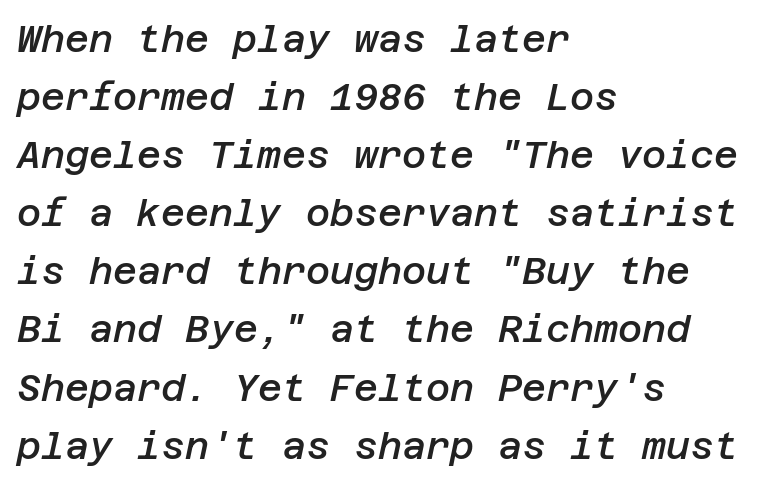
The image shows 37 px semibold type, italic (leaning right); set left-aligned, normal line spacing (1.57x), normal letter spacing, not underlined; low stroke contrast and a large x-height.
